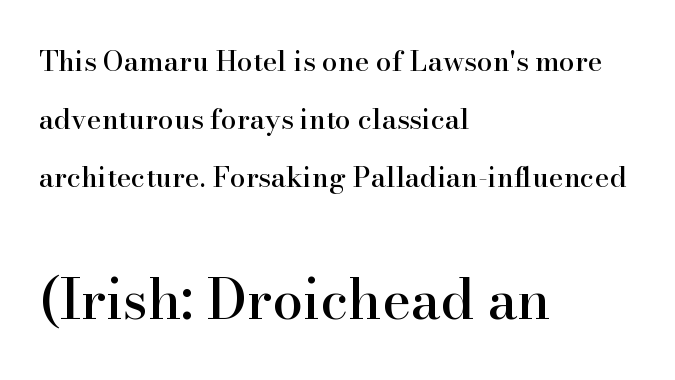
Look at the bottom of the vertical strokes: they flare into serifs here. Has an underline been added? It has not. This sample has the flowing, uneven cadence of proportional lettering. A student would call this left alignment; a typographer would say flush left, rag right. The type sits square on the baseline with zero lean.
